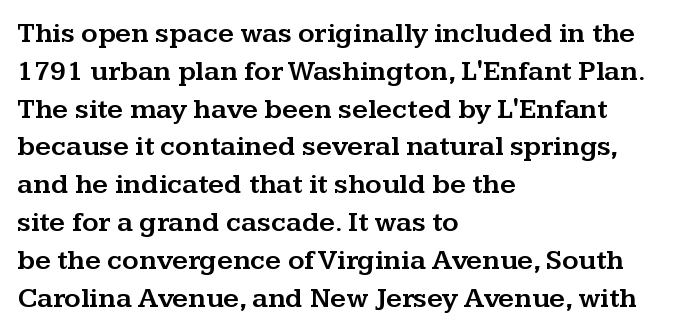
The image shows 28 px wide serif type, upright; set left-aligned, normal line spacing (1.35x), normal letter spacing, not underlined; medium stroke contrast and a medium x-height.
